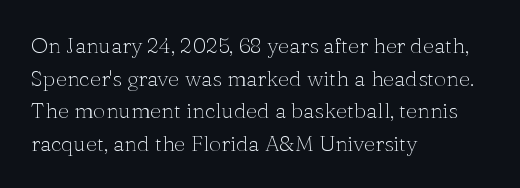
Rows of type keep a routine distance in the vertical direction. The space beneath each line is pristine and unruled. Which margin do the lines hug? The left one — the right edge is uneven. The letterforms sit shoulder to shoulder at normal distance.
